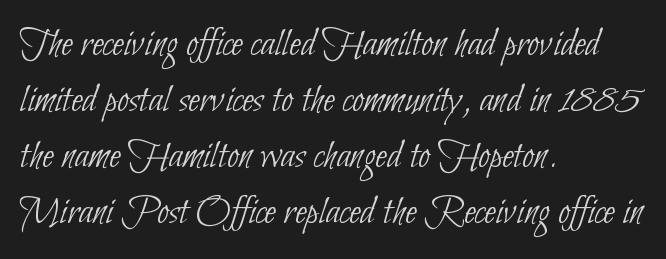
This is sans-serif lettering, the kind often seen on screens and signage. Do the characters align in a grid? No, the font is proportional. Clear beneath every line of the passage. Bold? No — there's no thickening of the strokes. Reading down the column, the eye jumps a familiar distance to each next line.
